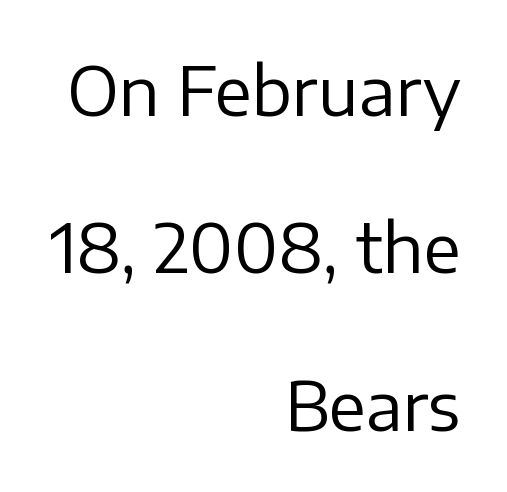
Words appear dense and cohesive because spacing is normal. The designer dialed line spacing up above the default. The typeface has the unassuming heft of standard copy or less. This sample uses a sans-serif face. Does the lettering tilt? It doesn't — this is upright.
